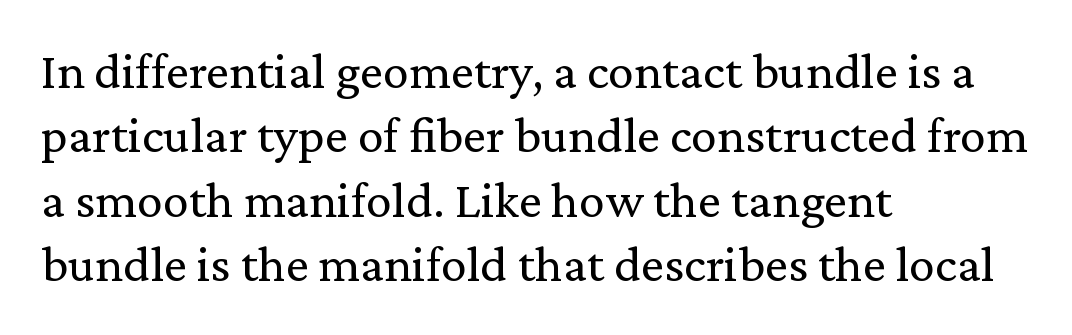
The rendering uses natural spacing where letterforms have individual widths. Reading down the block, your eye returns to a fixed left position each line. The space beneath each line is pristine and unruled. Serifs: yes, visible at the terminals of the letterforms.
